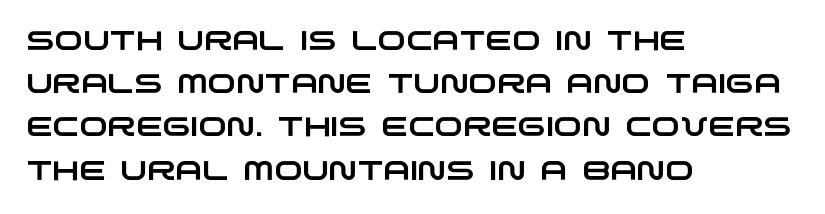
The image shows 27 px text type; set left-aligned, normal line spacing (1.6x), normal letter spacing, not underlined.
